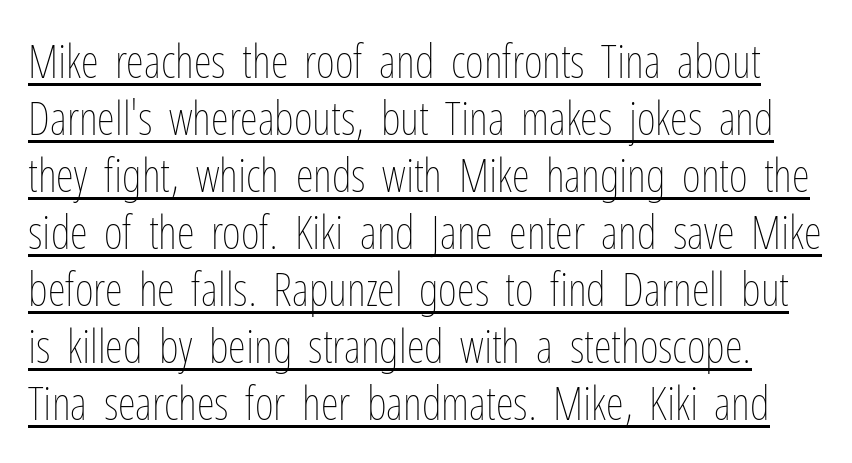
Q: Is the text bold? A: No.
Q: Is the text italic (slanted)? A: No, it is upright.
Q: Is the text underlined? A: Yes.
Q: Is the spacing between letters normal or unusually wide? A: Normal.
Q: Width (condensed, normal, or wide)? A: Condensed.
Q: Stroke contrast? A: Low.
Q: x-height? A: Medium.
Q: Monospaced? A: No.
